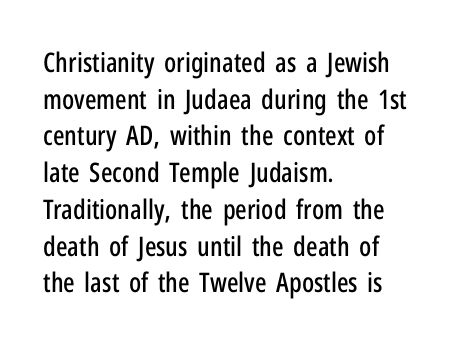
The image shows 27 px text type, upright; set left-aligned, normal line spacing (1.36x), normal letter spacing, not underlined.
